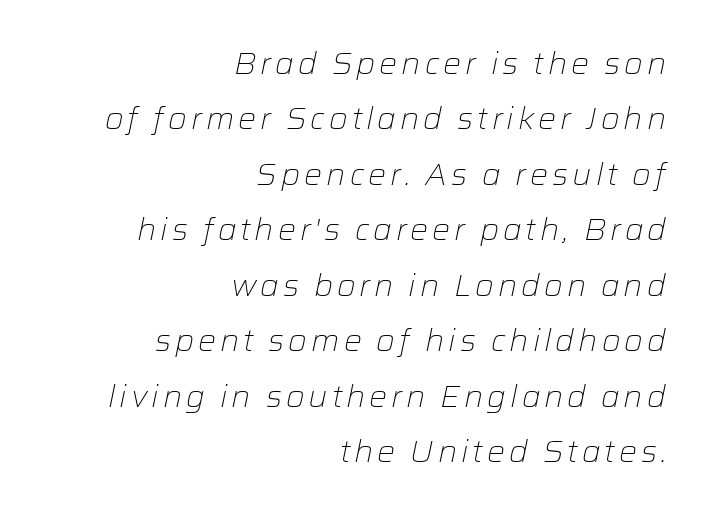
The image shows 30 px light type, italic (leaning right); set right-aligned, line spacing 1.85x, not underlined; low stroke contrast and a medium x-height.
